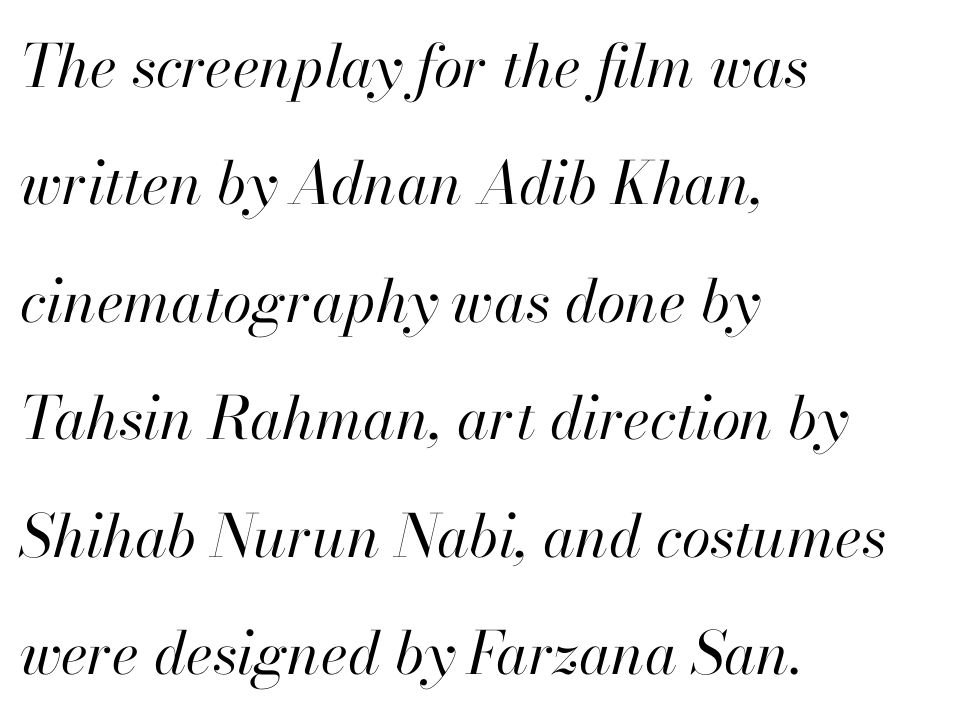
Yep, that's italic — everything's leaning. Weight: not bold — regular or lighter. Quick note: interline space is abundant. Each letter keeps its own natural width here, so spacing adapts to shape. Visually the block forms a straight wall on the left and a jagged coastline on the right. Descenders are the only things crossing below the line.
